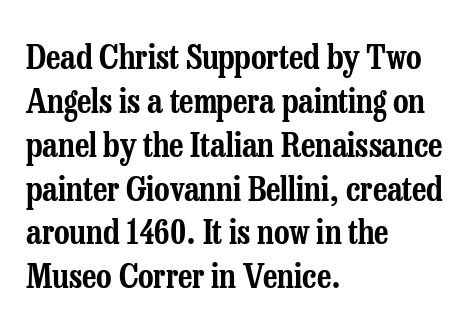
The tracking reads as untouched default to a designer's eye. Casual observation: everything's shoved over to the left. A typesetter would label this face a serif. Notice how the stems are strictly vertical — no italics here. Compared with typical paragraphs, the rows here are spaced about the same. The zone under the glyphs is completely vacant.
